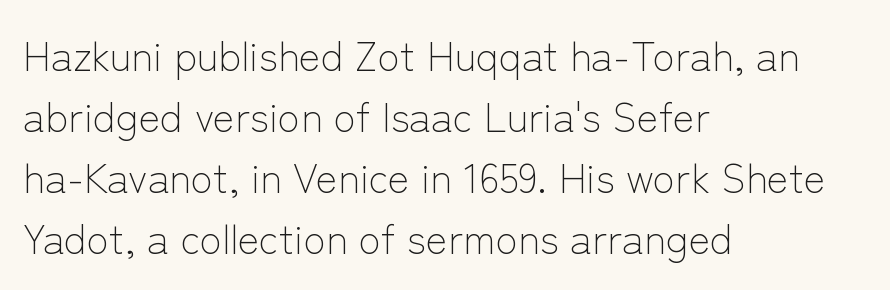
In terms of posture, this sample is upright. The rendering anchors every line to the left-hand side. Characters follow at the spacing the type designer built in. Vertical stems look standard width or narrower in stroke.
